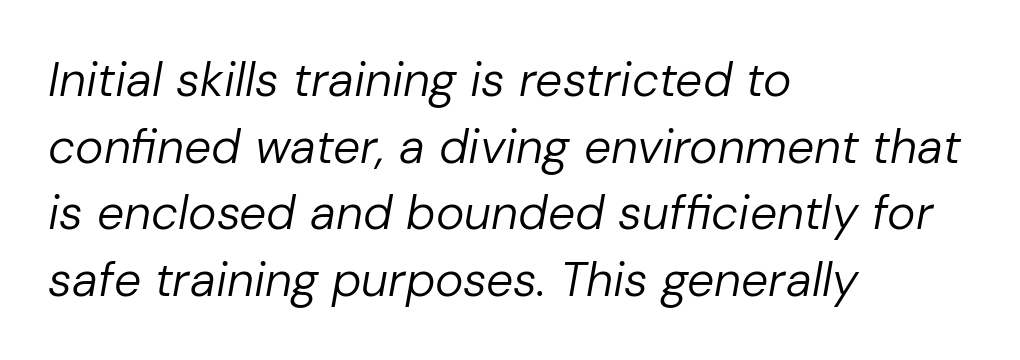
Character widths vary here, with narrow letters taking less room than wide ones. Italic: yes, the glyphs are oblique. A classic flush-left, rag-right setting is used for this passage. This rendering leaves character spacing at its baseline value. The baseline area is clear. This sample keeps an unexceptional amount of space between lines.
